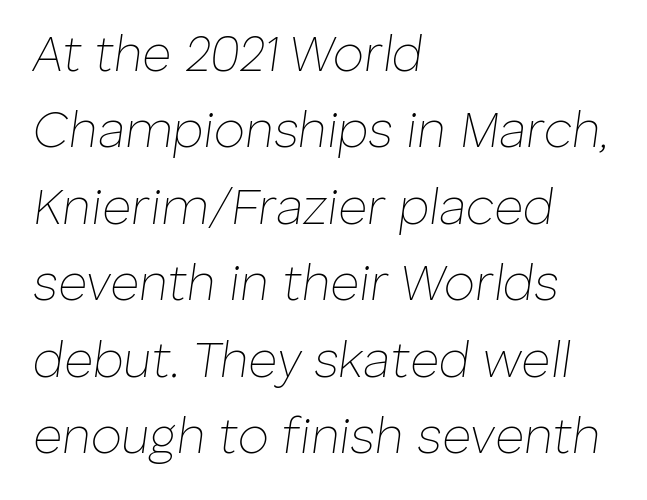
{"italic": "yes", "lean": "right", "slant_degrees": 8, "bold": "no", "weight": "thin", "width": "normal", "stroke_contrast": "low", "x_height": "medium", "monospaced": "no", "underline": "no", "align": "left", "line_spacing": "normal", "line_spacing_ratio": 1.53, "letter_spacing": "normal", "letter_spacing_em": 0.0, "glyph_px": 50}
